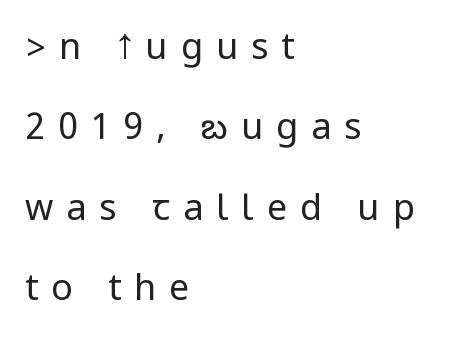
Q: Is the text bold? A: No.
Q: Is the text italic (slanted)? A: No, it is upright.
Q: Is the typeface a serif or a sans-serif typeface? A: Sans-serif.
Q: Is the text underlined? A: No.
Q: How is the paragraph aligned? A: Left-aligned.
Q: Is the spacing between letters normal or unusually wide? A: Unusually wide.
Q: Is the spacing between lines tight, normal or loose? A: Loose.
Q: Width (condensed, normal, or wide)? A: Condensed.
Q: Stroke contrast? A: Low.
